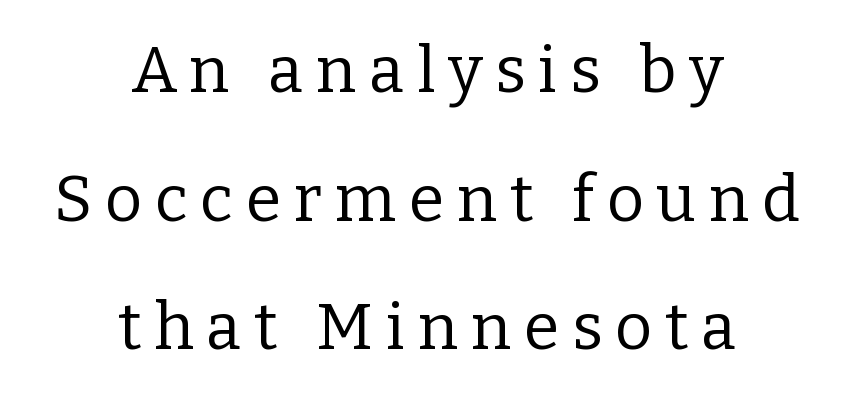
The letters carry serifs — small finishing strokes at the ends of their stems. Note the varied advance widths — an 'i' is clearly narrower than an 'm'. Underline: absent. Weight class: somewhere from thin through regular. Alignment: centered. Line spacing here is loose.
